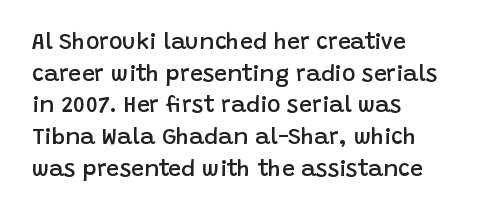
The image shows 23 px text type, upright; set left-aligned, normal line spacing (1.38x), normal letter spacing, not underlined.
